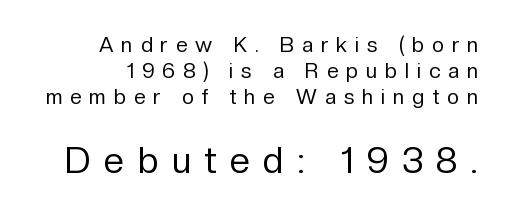
Q: Is the text bold? A: No.
Q: Is the text italic (slanted)? A: No, it is upright.
Q: Is the typeface a serif or a sans-serif typeface? A: Sans-serif.
Q: Is the text underlined? A: No.
Q: How is the paragraph aligned? A: Right-aligned.
Q: Is the spacing between letters normal or unusually wide? A: Unusually wide.
Q: Which block of text is set in a larger size, the first (top) or the second (bottom)? A: The second (bottom) one.
Q: Width (condensed, normal, or wide)? A: Normal.
Q: Stroke contrast? A: Low.
Q: x-height? A: Medium.
Q: Monospaced? A: No.
